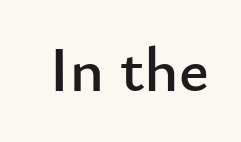
This rendering features lettering with no underline. No extra tracking has been applied to these lines. It's the straight-up-and-down kind of type. Note the varied advance widths — an 'i' is clearly narrower than an 'm'.
